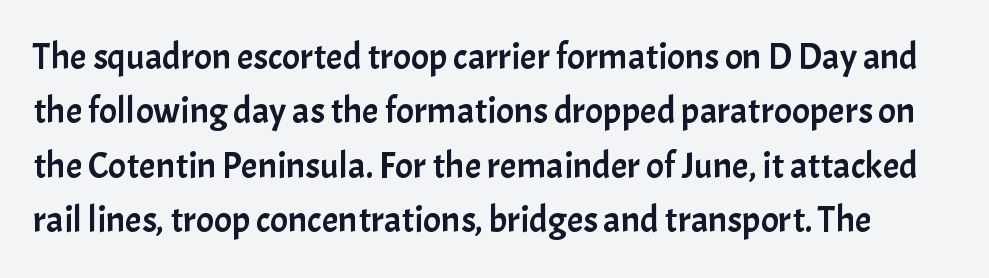
The image shows 37 px sans-serif type, upright; set normal line spacing (1.47x), normal letter spacing, not underlined; low stroke contrast and a medium x-height.
